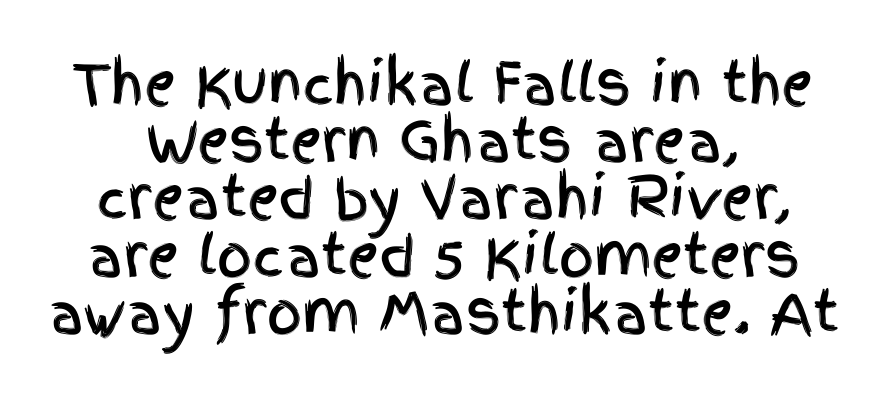
Q: Is the text italic (slanted)? A: No, it is upright.
Q: Is the typeface a serif or a sans-serif typeface? A: Sans-serif.
Q: Is the text underlined? A: No.
Q: How is the paragraph aligned? A: Centered.
Q: Is the spacing between letters normal or unusually wide? A: Normal.
Q: Is the spacing between lines tight, normal or loose? A: Tight.
Q: Width (condensed, normal, or wide)? A: Condensed.
Q: x-height? A: Large.
Q: Monospaced? A: No.
